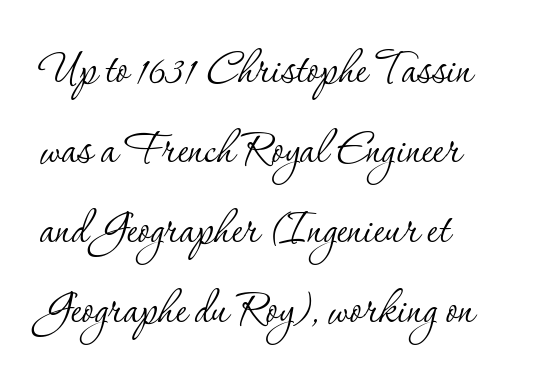
{"serif": "yes", "bold": "no", "weight": "thin", "width": "normal", "stroke_contrast": "low", "x_height": "small", "monospaced": "no", "underline": "no", "align": "left", "line_spacing": "normal", "line_spacing_ratio": 1.43, "letter_spacing": "normal", "letter_spacing_em": 0.0, "glyph_px": 56}
